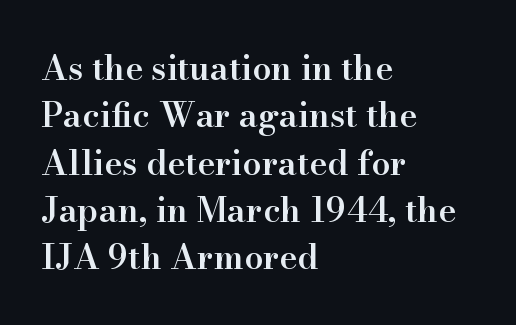
Q: Is the text bold? A: Semi-bold.
Q: Is the text italic (slanted)? A: No, it is upright.
Q: Is the typeface a serif or a sans-serif typeface? A: Serif.
Q: Is the text underlined? A: No.
Q: How is the paragraph aligned? A: Left-aligned.
Q: Is the spacing between letters normal or unusually wide? A: Normal.
Q: Is the spacing between lines tight, normal or loose? A: Normal.
Q: Width (condensed, normal, or wide)? A: Normal.
Q: Stroke contrast? A: High.
Q: x-height? A: Small.
Q: Monospaced? A: No.
